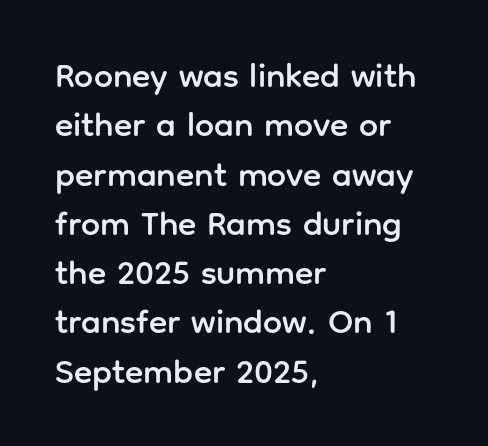
The image shows 34 px sans-serif type, upright; set left-aligned, normal line spacing (1.45x), normal letter spacing, not underlined; low stroke contrast and a medium x-height.
